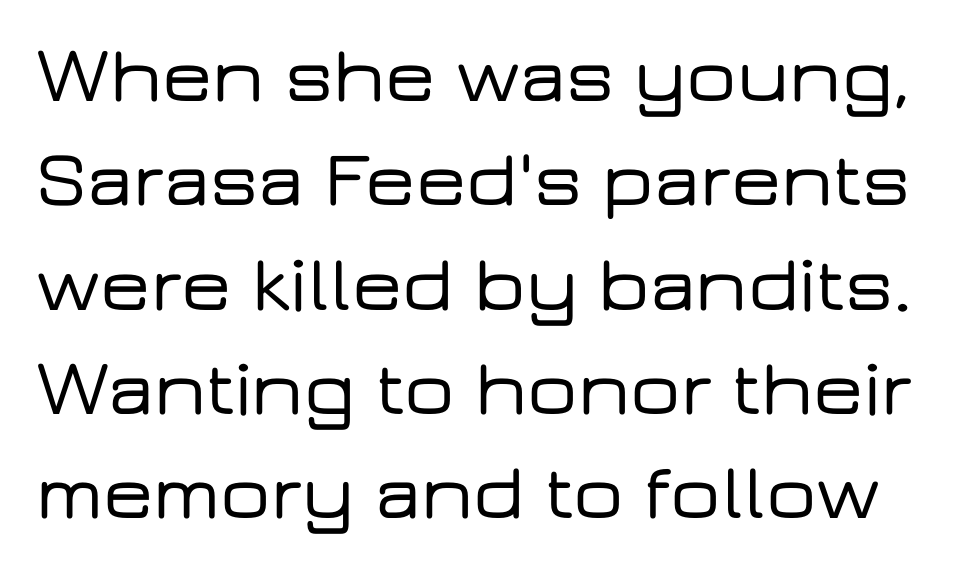
The image shows 79 px wide sans-serif type, upright; set normal line spacing (1.32x), normal letter spacing, not underlined; low stroke contrast and a medium x-height.
